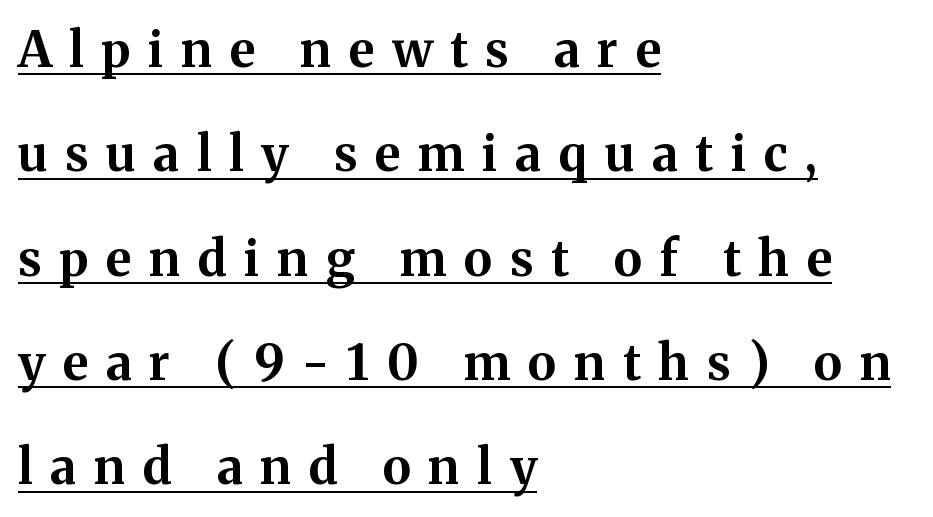
The image shows 49 px bold serif type, upright; set left-aligned, loose line spacing (2.13x), unusually wide letter spacing (+0.36 em), underlined; medium stroke contrast and a medium x-height.
